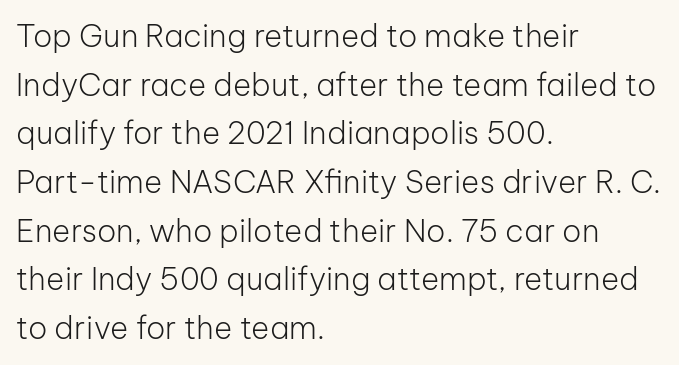
This rendering leaves character spacing at its baseline value. Is the type heavy? It reads as light-to-regular instead. A normal amount of white space separates one row of letters from the next. The letters advance in unequal steps, a hallmark of proportional type. The rendering shows plain stroke endings on the letterforms — a sans-serif design. Characters remain perfectly vertical along every line.
